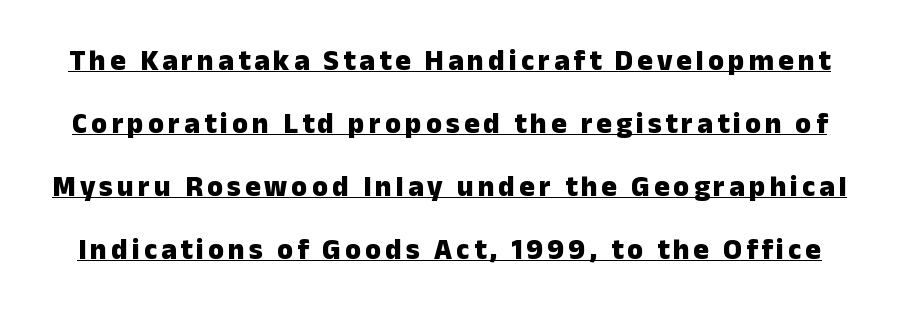
The image shows 29 px heavy sans-serif type, upright; set loose line spacing (2.17x), underlined; low stroke contrast and a medium x-height.
